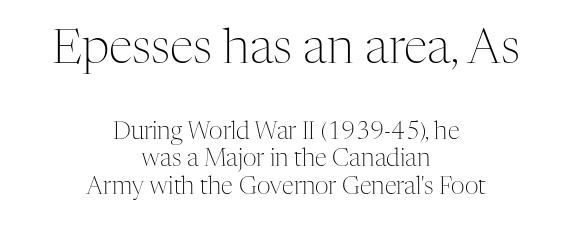
{"serif": "yes", "italic": "no", "bold": "no", "weight": "light", "width": "normal", "stroke_contrast": "medium", "x_height": "medium", "monospaced": "no", "underline": "no", "align": "center", "line_spacing": "tight", "line_spacing_ratio": 1.15, "letter_spacing": "normal", "letter_spacing_em": 0.0, "larger_block": "first", "size_ratio": 2.0, "glyph_px": 48}
